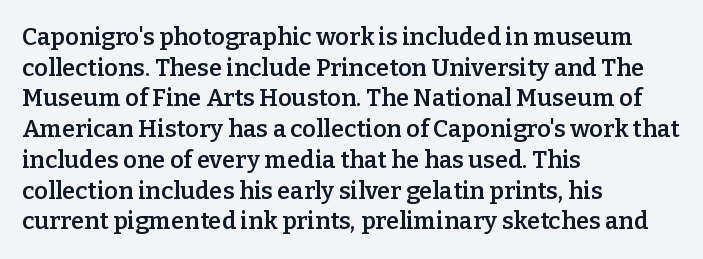
The image shows 24 px text type, upright; set left-aligned, normal line spacing (1.28x), normal letter spacing, not underlined.
